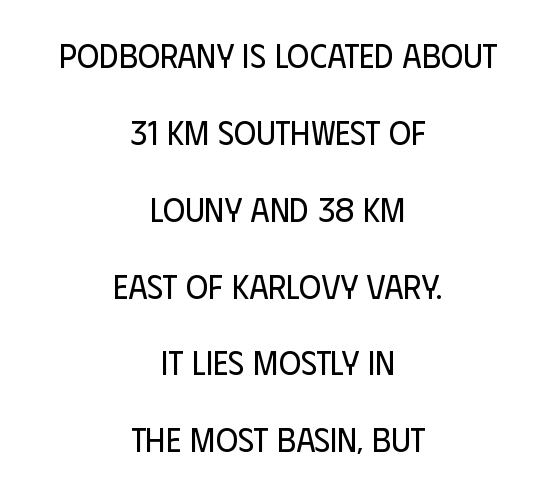
{"serif": "no", "italic": "no", "bold": "no", "weight": "regular", "width": "condensed", "stroke_contrast": "low", "x_height": "large", "monospaced": "no", "underline": "no", "align": "center", "line_spacing": "loose", "line_spacing_ratio": 2.26, "letter_spacing": "normal", "letter_spacing_em": 0.0, "glyph_px": 34}
